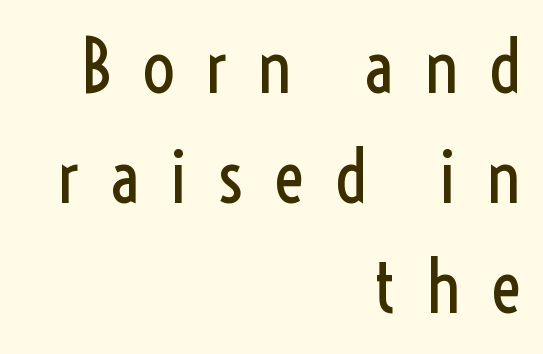
The image shows 73 px regular-weight, condensed sans-serif type, upright; set right-aligned, normal line spacing (1.51x), unusually wide letter spacing (+0.4 em), not underlined; a medium x-height.
